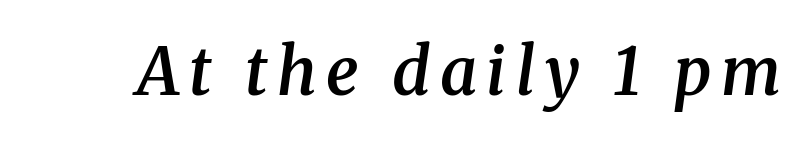
Q: Is the text bold? A: Semi-bold.
Q: Is the text italic (slanted)? A: Yes, it leans right by about 8 degrees.
Q: Is the typeface a serif or a sans-serif typeface? A: Serif.
Q: Is the text underlined? A: No.
Q: Width (condensed, normal, or wide)? A: Normal.
Q: Stroke contrast? A: Medium.
Q: x-height? A: Medium.
Q: Monospaced? A: No.
